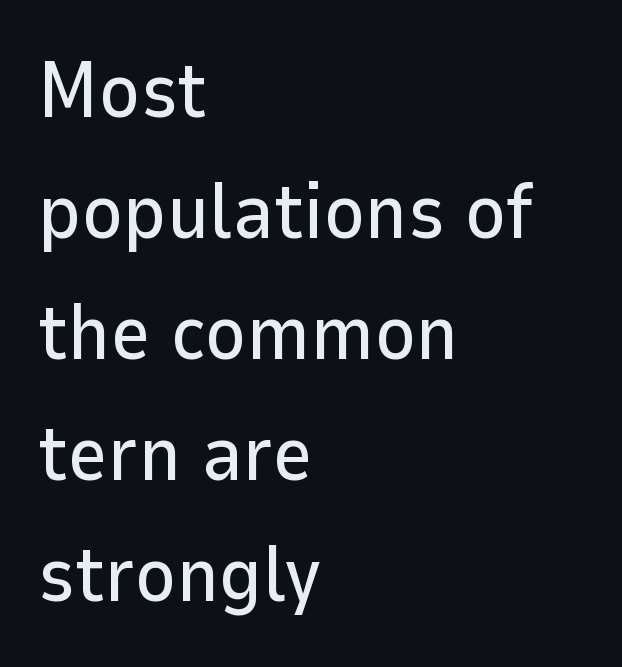
Q: Is the text italic (slanted)? A: No, it is upright.
Q: Is the typeface a serif or a sans-serif typeface? A: Sans-serif.
Q: Is the text underlined? A: No.
Q: How is the paragraph aligned? A: Left-aligned.
Q: Is the spacing between letters normal or unusually wide? A: Normal.
Q: Is the spacing between lines tight, normal or loose? A: Normal.
Q: Width (condensed, normal, or wide)? A: Normal.
Q: Stroke contrast? A: Low.
Q: x-height? A: Medium.
Q: Monospaced? A: No.
